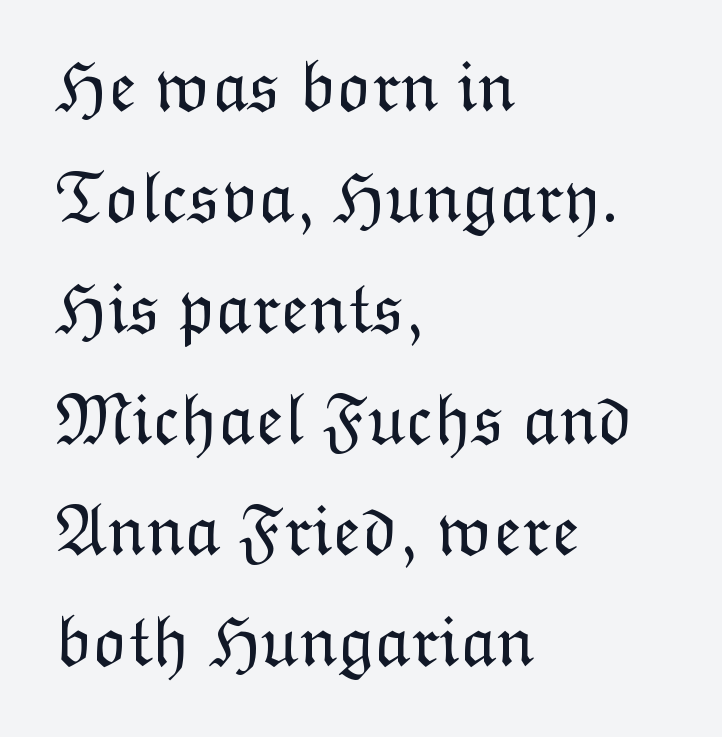
{"italic": "no", "bold": "no", "weight": "light", "width": "normal", "stroke_contrast": "low", "x_height": "medium", "monospaced": "no", "underline": "no", "align": "left", "line_spacing": "normal", "line_spacing_ratio": 1.52, "letter_spacing": "normal", "letter_spacing_em": 0.0, "glyph_px": 73}
